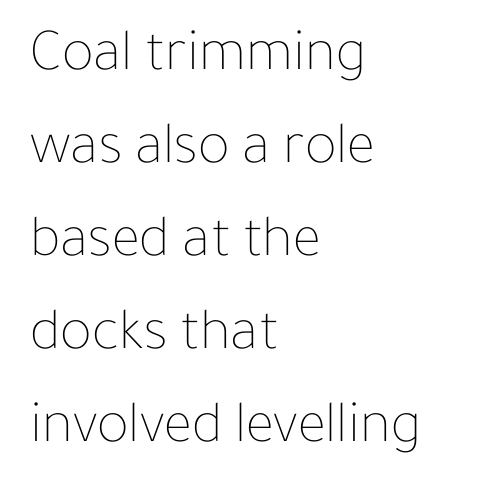
Posture: upright roman. Ink coverage per letter is moderate at most. The lines sit at an ordinary, default distance from one another. Does the copy run flush right? No — it runs flush left. Varying glyph widths throughout — classic text-font behaviour. A clean baseline with only descenders dipping below it.
